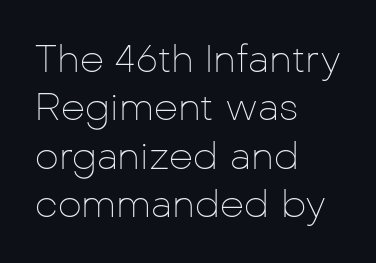
These lines sit exactly where default settings would place them. Which margin do the lines hug? The left one — the right edge is uneven. Each letter keeps its own natural width here, so spacing adapts to shape. Descenders are the only things crossing below the line. Weight class: somewhere from thin through regular. The letters sit at their default tracking, neither squeezed nor spread.
